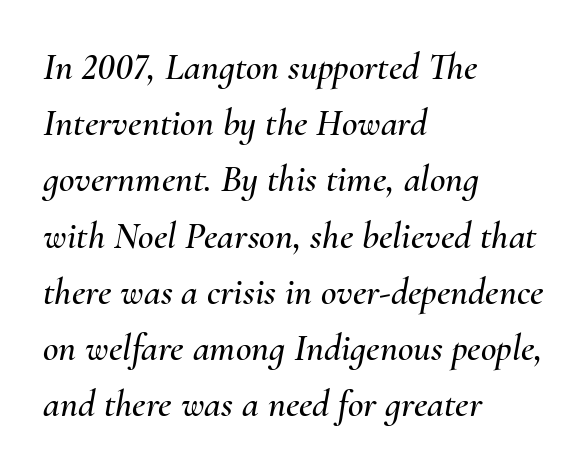
{"italic": "yes", "lean": "right", "slant_degrees": 10, "width": "normal", "stroke_contrast": "medium", "x_height": "small", "monospaced": "no", "underline": "no", "align": "left", "line_spacing": "normal", "line_spacing_ratio": 1.48, "letter_spacing": "normal", "letter_spacing_em": 0.0, "glyph_px": 38}
